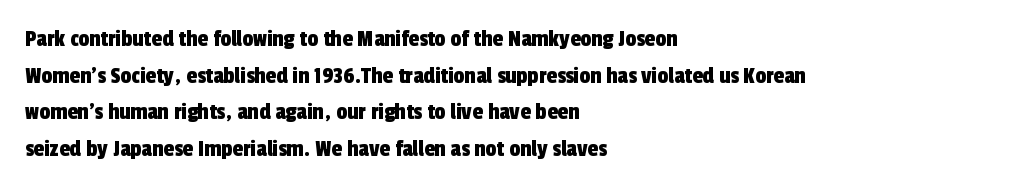
{"underline": "no", "align": "left", "line_spacing": "normal", "line_spacing_ratio": 1.53, "letter_spacing": "normal", "letter_spacing_em": 0.0, "glyph_px": 24}
